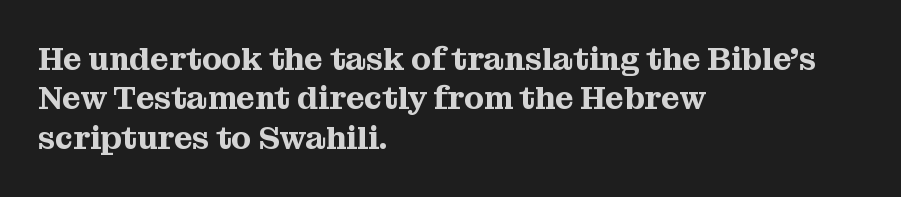
{"serif": "yes", "italic": "no", "width": "normal", "stroke_contrast": "medium", "x_height": "medium", "monospaced": "no", "underline": "no", "align": "left", "line_spacing_ratio": 1.23, "letter_spacing": "normal", "letter_spacing_em": 0.0, "glyph_px": 32}
